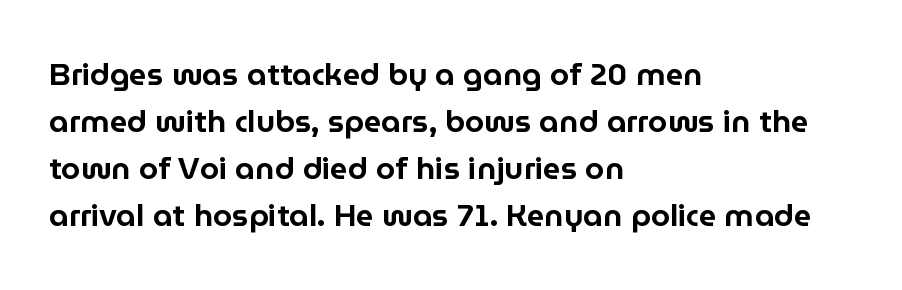
{"serif": "no", "italic": "no", "width": "normal", "stroke_contrast": "low", "x_height": "medium", "monospaced": "no", "underline": "no", "align": "left", "line_spacing": "normal", "line_spacing_ratio": 1.52, "letter_spacing": "normal", "letter_spacing_em": 0.0, "glyph_px": 31}
